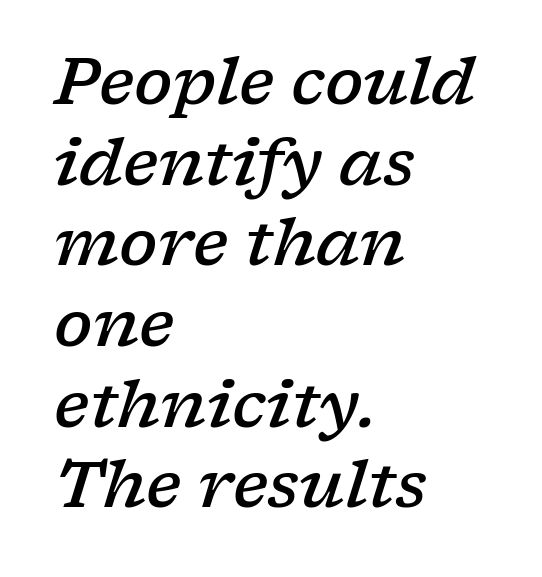
Q: Is the text bold? A: Semi-bold.
Q: Is the text italic (slanted)? A: Yes, it leans right by about 17 degrees.
Q: Is the typeface a serif or a sans-serif typeface? A: Serif.
Q: Is the text underlined? A: No.
Q: How is the paragraph aligned? A: Left-aligned.
Q: Is the spacing between letters normal or unusually wide? A: Normal.
Q: Is the spacing between lines tight, normal or loose? A: Normal.
Q: Width (condensed, normal, or wide)? A: Wide.
Q: Stroke contrast? A: Low.
Q: x-height? A: Medium.
Q: Monospaced? A: No.
